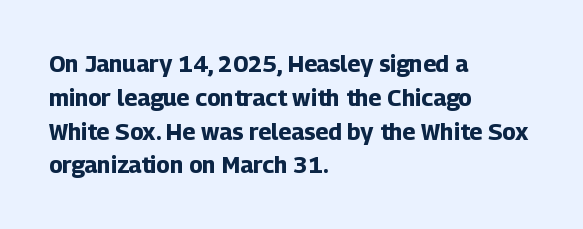
The image shows 23 px bold type, upright; set left-aligned, normal line spacing (1.47x), normal letter spacing, not underlined.
